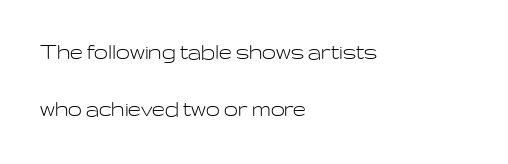
{"italic": "no", "bold": "no", "underline": "no", "align": "left", "line_spacing": "loose", "line_spacing_ratio": 2.3, "letter_spacing": "normal", "letter_spacing_em": 0.0, "glyph_px": 25}
